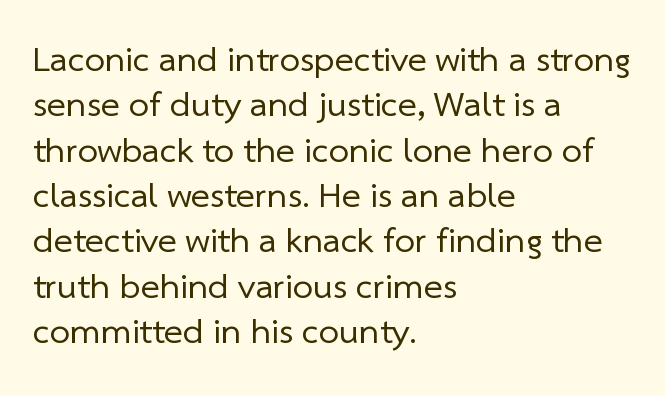
{"serif": "no", "bold": "no", "weight": "regular", "width": "normal", "stroke_contrast": "low", "x_height": "medium", "monospaced": "no", "underline": "no", "align": "left", "line_spacing": "normal", "line_spacing_ratio": 1.26, "letter_spacing": "normal", "letter_spacing_em": 0.0, "glyph_px": 36}
